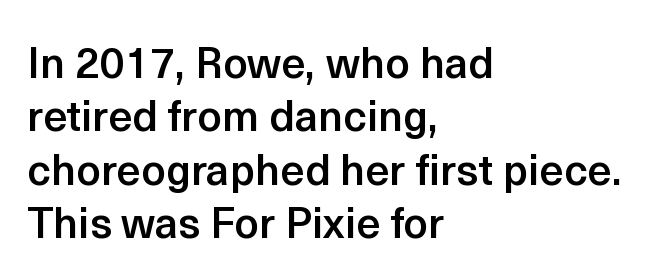
The image shows 43 px semibold sans-serif type, upright; set left-aligned, line spacing 1.24x, normal letter spacing, not underlined; a medium x-height.
